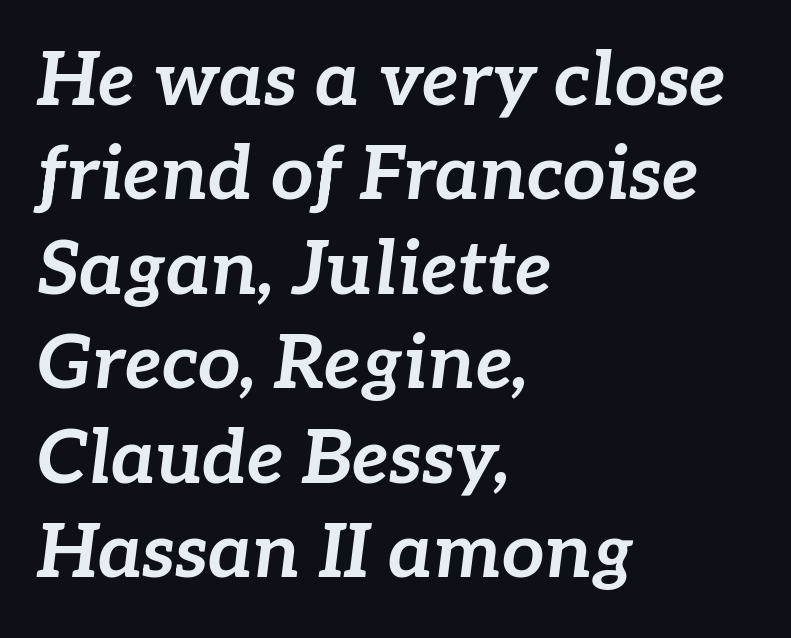
In CSS terms this would be text-align: left. In terms of posture, this sample is oblique. Each glyph is drawn with heavy, bold strokes. You could call the tracking neutral — neither tight nor loose. Anything drawn beneath the words? Only blank space. The designer left line spacing at the default.
